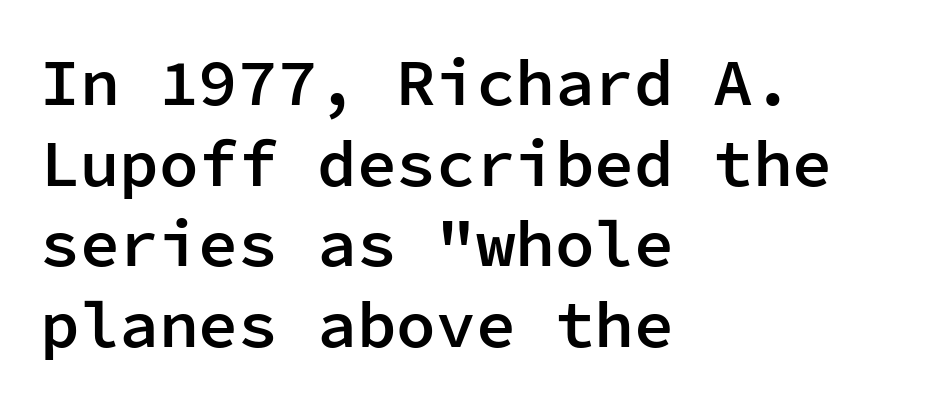
{"serif": "no", "italic": "no", "bold": "semi", "weight": "semibold", "width": "normal", "stroke_contrast": "low", "x_height": "medium", "monospaced": "yes", "underline": "no", "align": "left", "line_spacing_ratio": 1.22, "letter_spacing": "normal", "letter_spacing_em": 0.0, "glyph_px": 66}
